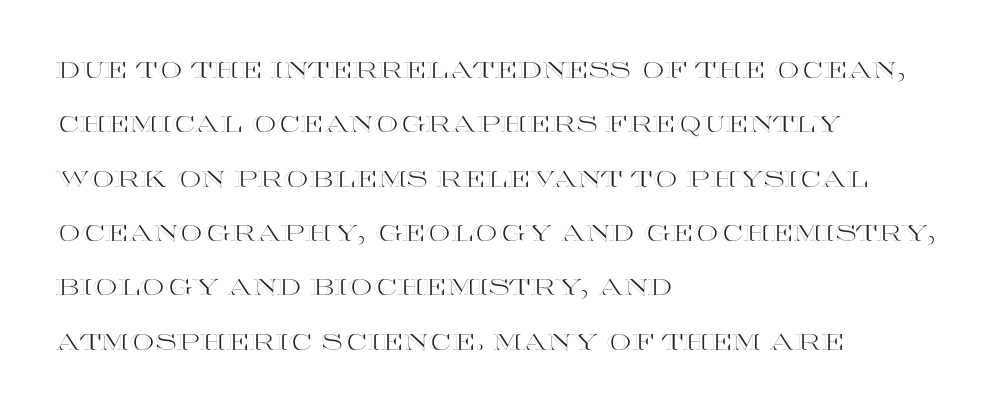
The image shows 22 px text type, upright; set left-aligned, loose line spacing (2.47x), normal letter spacing, not underlined.
